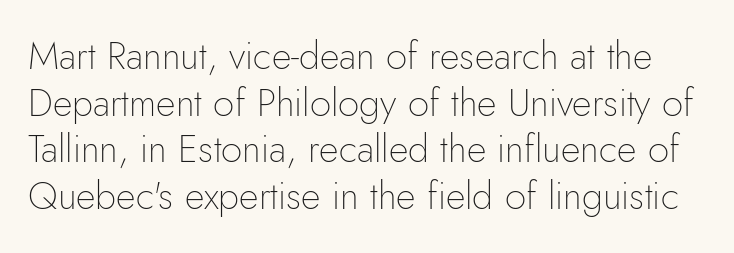
The image shows 38 px thin sans-serif type, upright; set line spacing 1.23x, normal letter spacing, not underlined; low stroke contrast and a small x-height.
